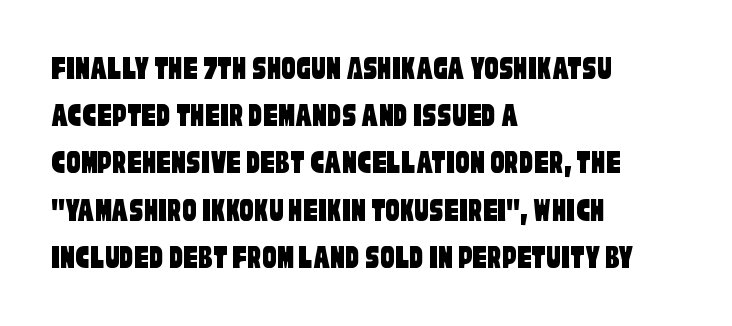
Each letter keeps its own natural width here, so spacing adapts to shape. Note: no serifs on the glyphs. Students, observe: this is what conventionally led text looks like. The specimen omits any rule beneath the text block's lines. The rag falls on the right side of this text block.
